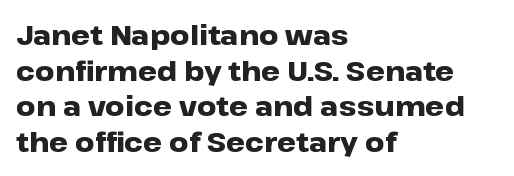
The image shows 27 px bold type, upright; set left-aligned, normal line spacing (1.32x), normal letter spacing, not underlined.
